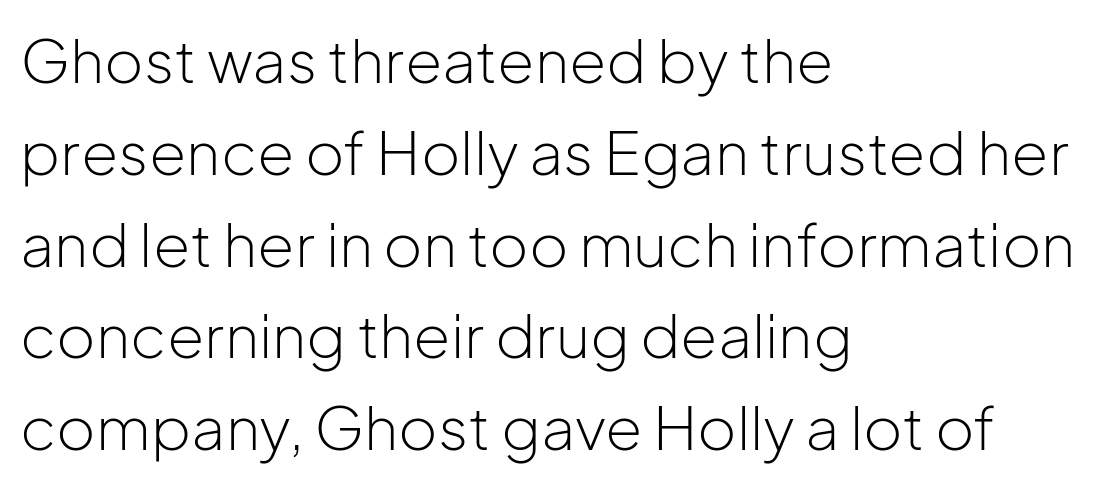
The image shows 60 px light sans-serif type, upright; set left-aligned, normal line spacing (1.53x), normal letter spacing, not underlined; low stroke contrast and a medium x-height.
